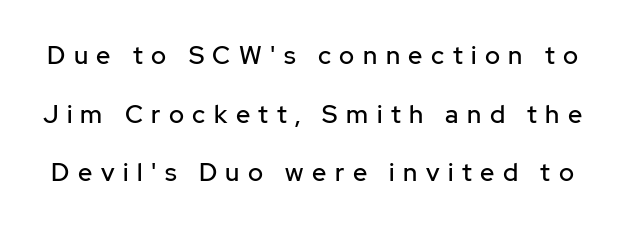
Q: Is the text italic (slanted)? A: No, it is upright.
Q: Is the text underlined? A: No.
Q: Is the spacing between letters normal or unusually wide? A: Unusually wide.
Q: Is the spacing between lines tight, normal or loose? A: Loose.
